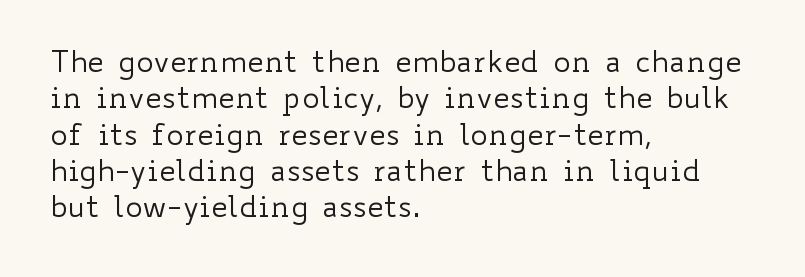
The image shows 30 px regular-weight, wide type, upright; set left-aligned, line spacing 1.21x, normal letter spacing, not underlined; low stroke contrast and a small x-height.
